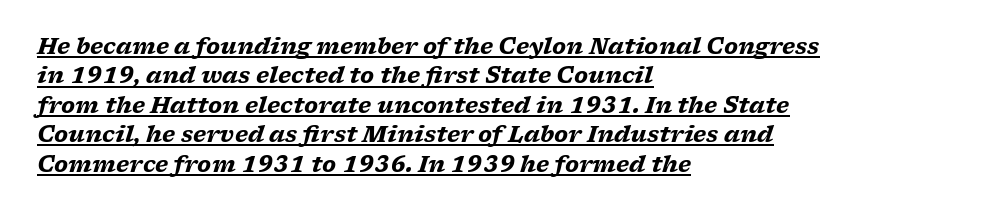
The image shows 22 px bold type, italic (leaning right); set left-aligned, normal line spacing (1.34x), normal letter spacing, underlined.
